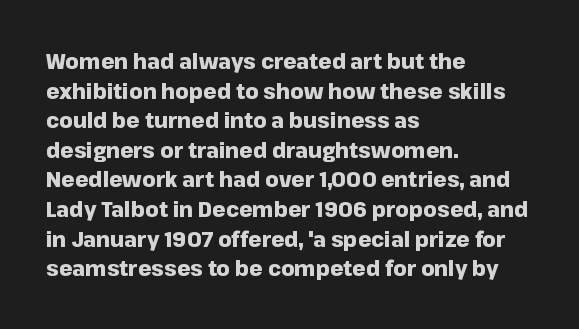
{"italic": "no", "bold": "yes", "underline": "no", "align": "left", "line_spacing": "normal", "line_spacing_ratio": 1.41, "letter_spacing": "normal", "letter_spacing_em": 0.0, "glyph_px": 21}
